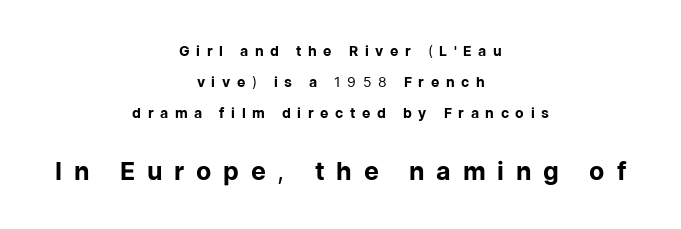
{"italic": "no", "bold": "no", "underline": "no", "align": "center", "line_spacing": "loose", "line_spacing_ratio": 2.21, "letter_spacing": "wide", "letter_spacing_em": 0.47, "larger_block": "second", "size_ratio": 1.79, "glyph_px": 25}
